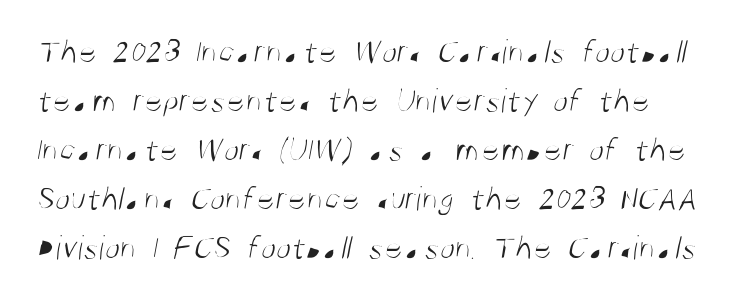
{"serif": "no", "bold": "no", "weight": "light", "width": "condensed", "stroke_contrast": "medium", "x_height": "large", "monospaced": "no", "underline": "no", "line_spacing": "normal", "line_spacing_ratio": 1.4, "letter_spacing": "normal", "letter_spacing_em": 0.0, "glyph_px": 35}
